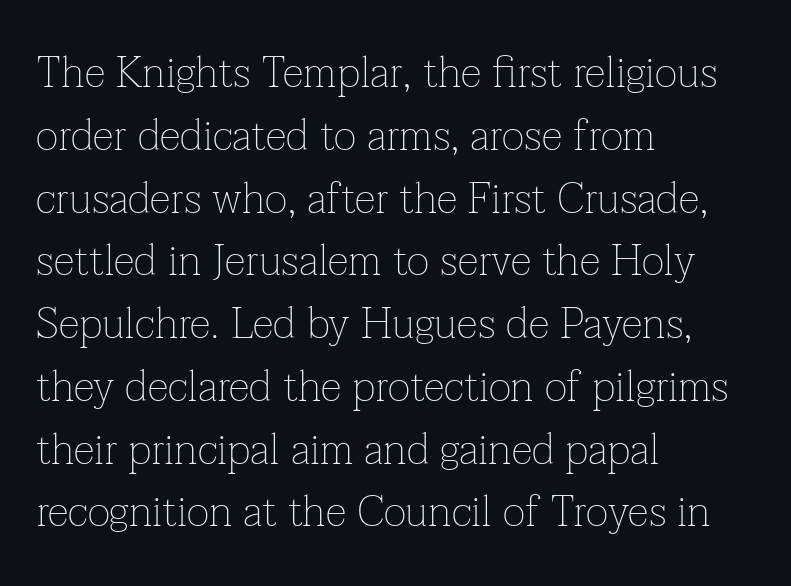
Each letter keeps its own natural width here, so spacing adapts to shape. This rendering leaves character spacing at its baseline value. No extra ink here — the face is not bold. Upright lettering throughout.
